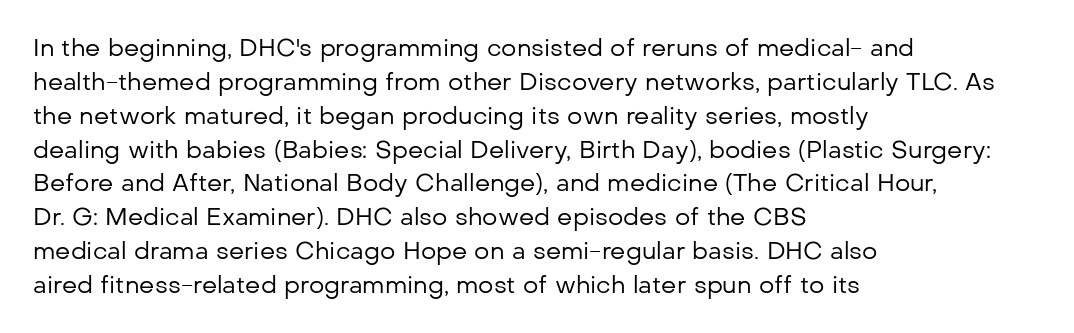
Decoration check: the copy has no underline. Teacher's note: observe the even left margin — that is flush-left alignment. Interline gaps are of average width in this sample. No chunkiness to these letters — they're not bold. These lines were composed using upright roman letters.
